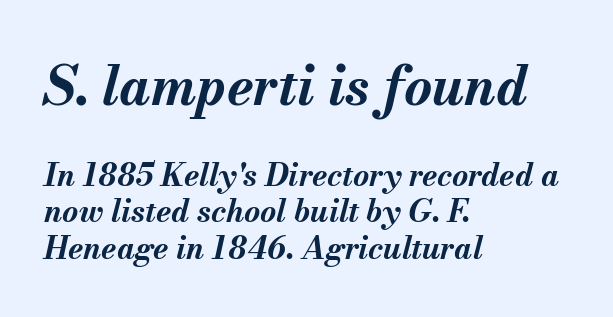
The image shows 54 px bold type, italic (leaning right); set left-aligned, line spacing 1.18x, normal letter spacing, not underlined; the first (top) block is 1.74x larger; medium stroke contrast and a small x-height.
